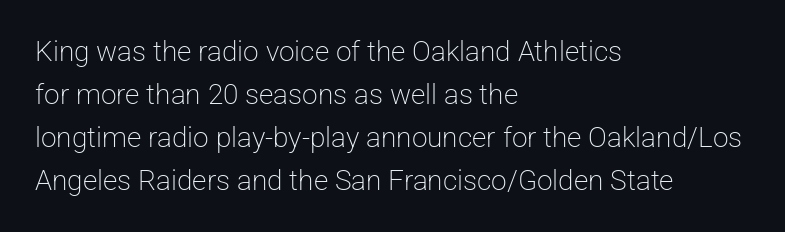
Q: Is the text bold? A: No.
Q: Is the text italic (slanted)? A: No, it is upright.
Q: Is the typeface a serif or a sans-serif typeface? A: Sans-serif.
Q: Is the text underlined? A: No.
Q: How is the paragraph aligned? A: Left-aligned.
Q: Is the spacing between letters normal or unusually wide? A: Normal.
Q: Is the spacing between lines tight, normal or loose? A: Normal.
Q: Width (condensed, normal, or wide)? A: Normal.
Q: Stroke contrast? A: Low.
Q: x-height? A: Medium.
Q: Monospaced? A: No.
